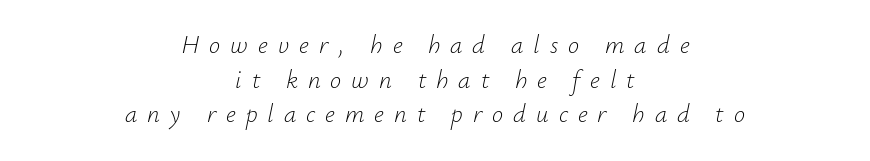
Q: Is the text bold? A: No.
Q: Is the text italic (slanted)? A: Yes, it leans right by about 12 degrees.
Q: Is the text underlined? A: No.
Q: How is the paragraph aligned? A: Centered.
Q: Is the spacing between letters normal or unusually wide? A: Unusually wide.
Q: Is the spacing between lines tight, normal or loose? A: Normal.
